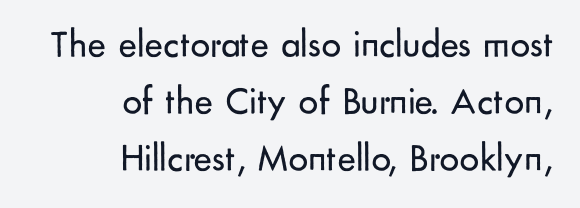
Q: Is the text bold? A: No.
Q: Is the text italic (slanted)? A: No, it is upright.
Q: Is the typeface a serif or a sans-serif typeface? A: Sans-serif.
Q: Is the text underlined? A: No.
Q: How is the paragraph aligned? A: Right-aligned.
Q: Is the spacing between letters normal or unusually wide? A: Normal.
Q: Is the spacing between lines tight, normal or loose? A: Normal.
Q: Width (condensed, normal, or wide)? A: Normal.
Q: Stroke contrast? A: Low.
Q: x-height? A: Small.
Q: Monospaced? A: No.
